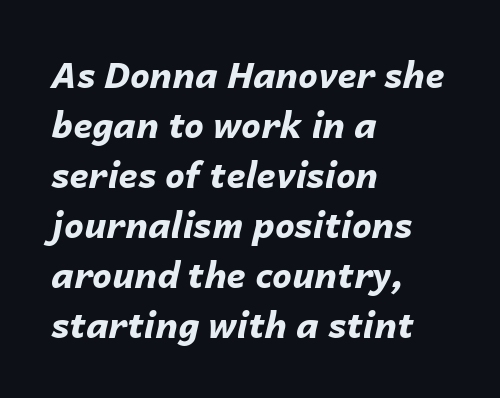
{"italic": "yes", "lean": "right", "slant_degrees": 14, "bold": "yes", "weight": "bold", "width": "normal", "stroke_contrast": "low", "x_height": "medium", "monospaced": "no", "underline": "no", "align": "left", "line_spacing": "normal", "line_spacing_ratio": 1.43, "letter_spacing": "normal", "letter_spacing_em": 0.0, "glyph_px": 35}
